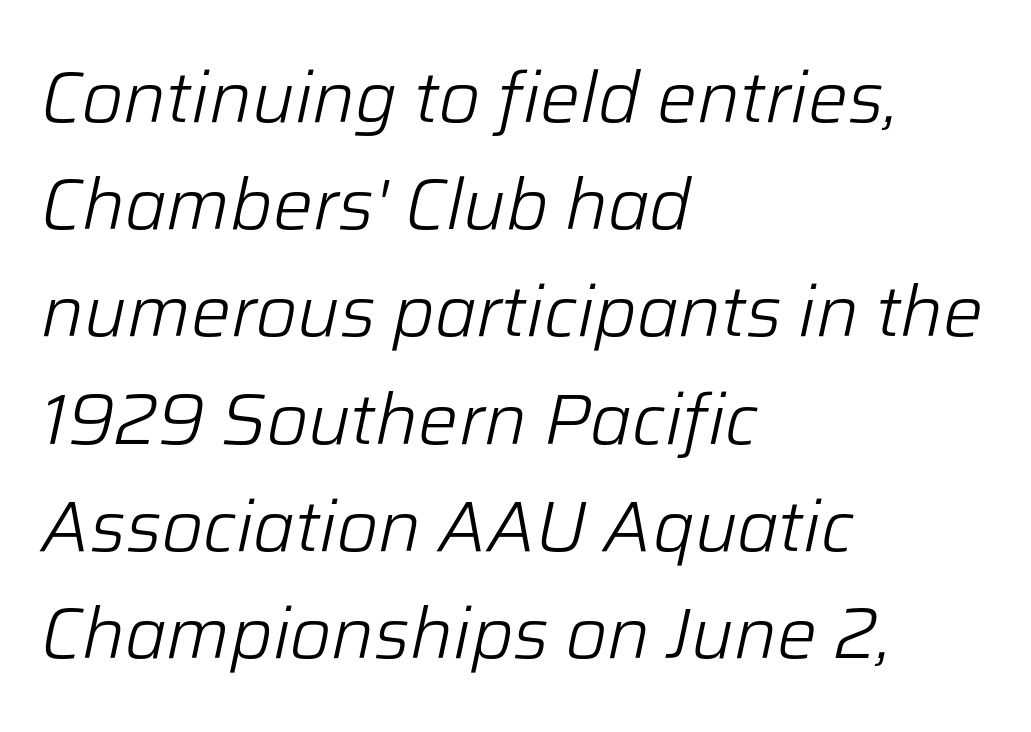
No letter is thick-stroked: the sample isn't bold. The paragraph has a hard left edge and a soft right edge. Compared with typical paragraphs, the rows here are spaced about the same. The whole block is typeset with a tilt. Note the varied advance widths — an 'i' is clearly narrower than an 'm'.
